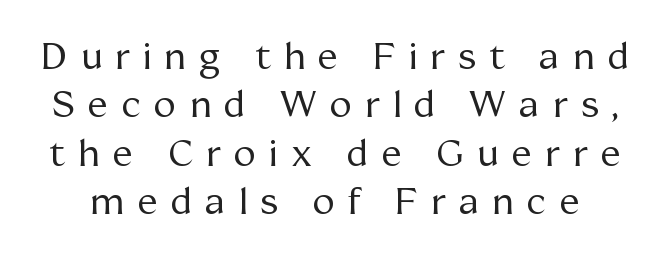
The image shows 37 px regular-weight serif type, upright; set normal line spacing (1.31x), unusually wide letter spacing (+0.36 em), not underlined; medium stroke contrast and a medium x-height.
